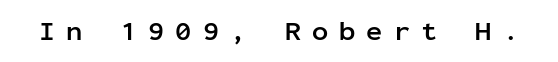
Style check: upright. The sample has been set heavy, in full bold. You could only call the tracking loose — the letters float apart. Only glyphs here, with clear space below each row.
